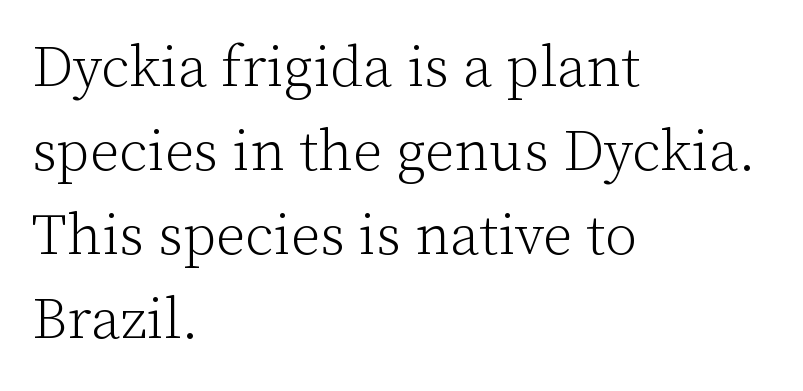
The image shows 58 px light serif type, upright; set left-aligned, normal line spacing (1.45x), normal letter spacing, not underlined; low stroke contrast and a medium x-height.
